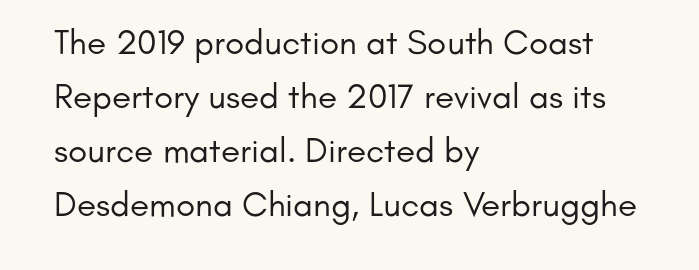
Q: Is the text bold? A: No.
Q: Is the text italic (slanted)? A: No, it is upright.
Q: Is the typeface a serif or a sans-serif typeface? A: Sans-serif.
Q: Is the text underlined? A: No.
Q: How is the paragraph aligned? A: Left-aligned.
Q: Is the spacing between letters normal or unusually wide? A: Normal.
Q: Is the spacing between lines tight, normal or loose? A: Normal.
Q: Width (condensed, normal, or wide)? A: Normal.
Q: Stroke contrast? A: Low.
Q: x-height? A: Small.
Q: Monospaced? A: No.
